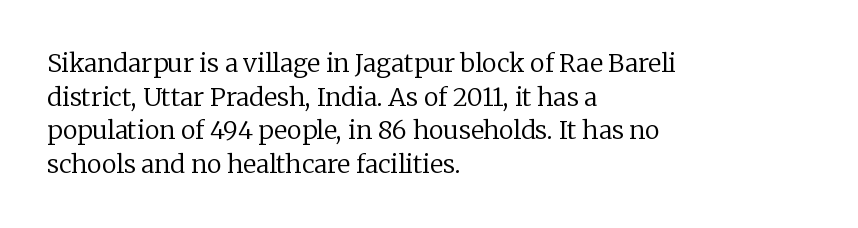
Q: Is the text bold? A: No.
Q: Is the text italic (slanted)? A: No, it is upright.
Q: Is the text underlined? A: No.
Q: How is the paragraph aligned? A: Left-aligned.
Q: Is the spacing between letters normal or unusually wide? A: Normal.
Q: Is the spacing between lines tight, normal or loose? A: Normal.
